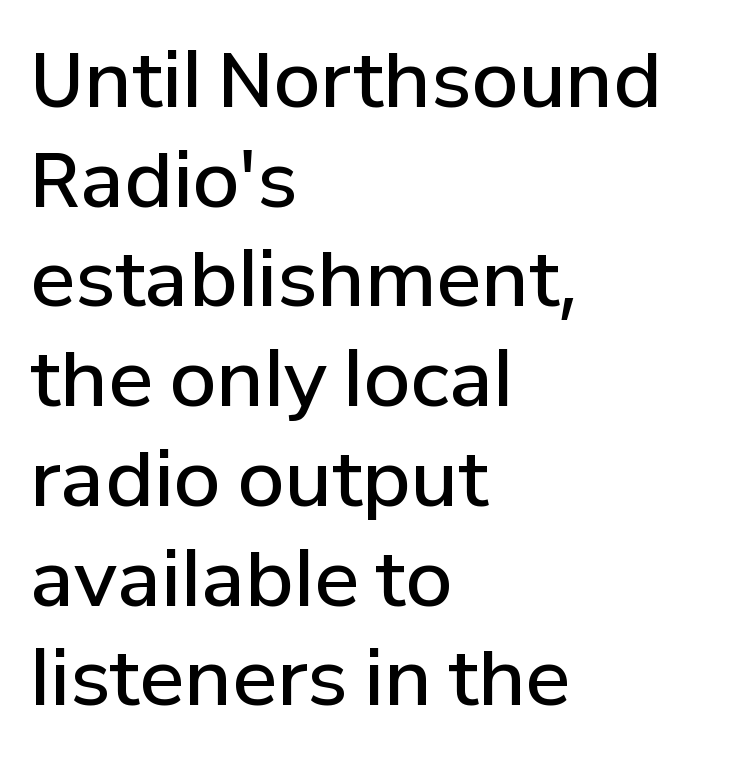
{"serif": "no", "italic": "no", "bold": "semi", "weight": "semibold", "width": "normal", "stroke_contrast": "low", "x_height": "medium", "monospaced": "no", "underline": "no", "align": "left", "line_spacing": "normal", "line_spacing_ratio": 1.33, "letter_spacing": "normal", "letter_spacing_em": 0.0, "glyph_px": 75}
